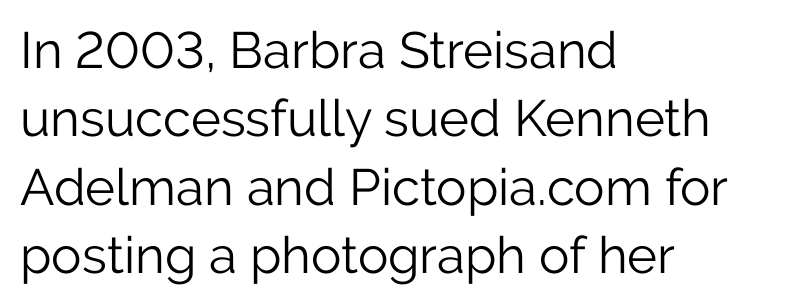
Q: Is the text bold? A: No.
Q: Is the text italic (slanted)? A: No, it is upright.
Q: Is the typeface a serif or a sans-serif typeface? A: Sans-serif.
Q: Is the text underlined? A: No.
Q: How is the paragraph aligned? A: Left-aligned.
Q: Is the spacing between letters normal or unusually wide? A: Normal.
Q: Is the spacing between lines tight, normal or loose? A: Normal.
Q: Width (condensed, normal, or wide)? A: Normal.
Q: Stroke contrast? A: Low.
Q: x-height? A: Medium.
Q: Monospaced? A: No.
